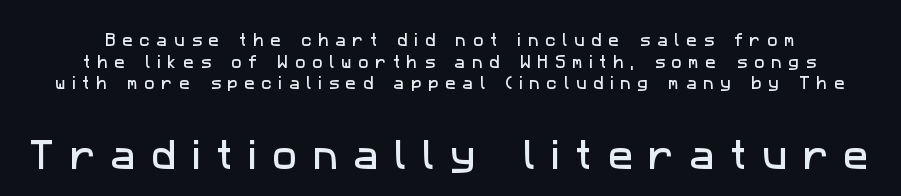
Q: Is the typeface a serif or a sans-serif typeface? A: Sans-serif.
Q: Is the text underlined? A: No.
Q: Is the spacing between letters normal or unusually wide? A: Unusually wide.
Q: Is the spacing between lines tight, normal or loose? A: Normal.
Q: Which block of text is set in a larger size, the first (top) or the second (bottom)? A: The second (bottom) one.
Q: Width (condensed, normal, or wide)? A: Normal.
Q: Stroke contrast? A: Low.
Q: x-height? A: Medium.
Q: Monospaced? A: No.
